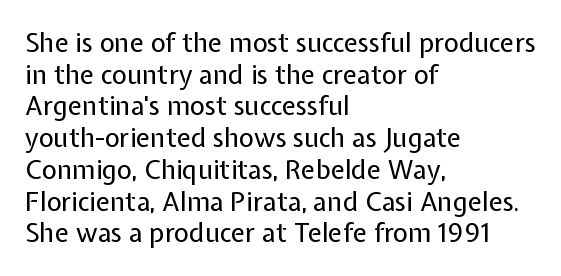
{"italic": "no", "bold": "no", "underline": "no", "align": "left", "line_spacing_ratio": 1.22, "letter_spacing": "normal", "letter_spacing_em": 0.0, "glyph_px": 26}
